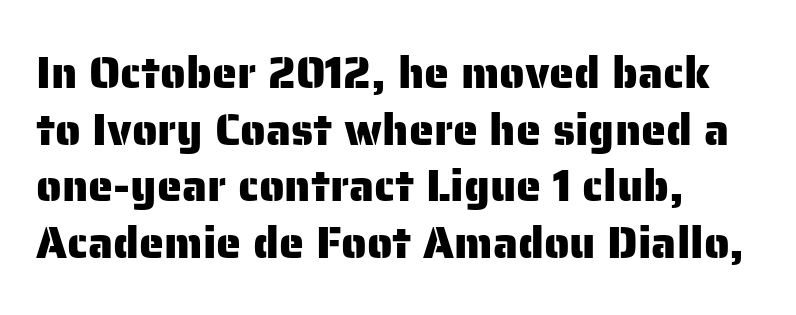
The passage shown has conventional tracking throughout. Each letter keeps its own natural width here, so spacing adapts to shape. Every row of glyphs begins at an identical x-position on the left. A roman cut, with each character standing at attention.
